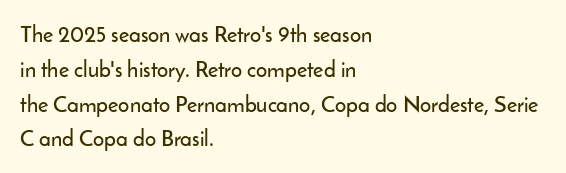
The image shows 22 px text type, upright; set left-aligned, normal line spacing (1.58x), normal letter spacing, not underlined.
